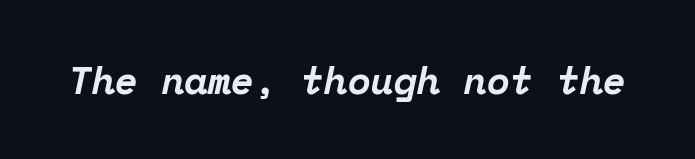
Q: Is the text bold? A: Yes.
Q: Is the text italic (slanted)? A: Yes, it leans right by about 12 degrees.
Q: Is the typeface a serif or a sans-serif typeface? A: Serif.
Q: Is the text underlined? A: No.
Q: Is the spacing between letters normal or unusually wide? A: Normal.
Q: Width (condensed, normal, or wide)? A: Normal.
Q: Stroke contrast? A: Low.
Q: x-height? A: Medium.
Q: Monospaced? A: Yes.
